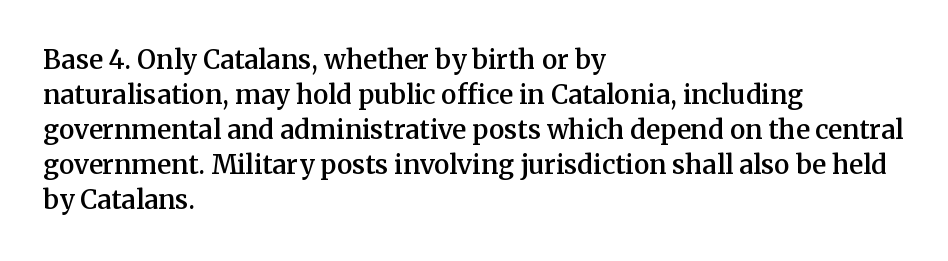
The image shows 26 px text type, upright; set left-aligned, normal line spacing (1.35x), normal letter spacing, not underlined.
